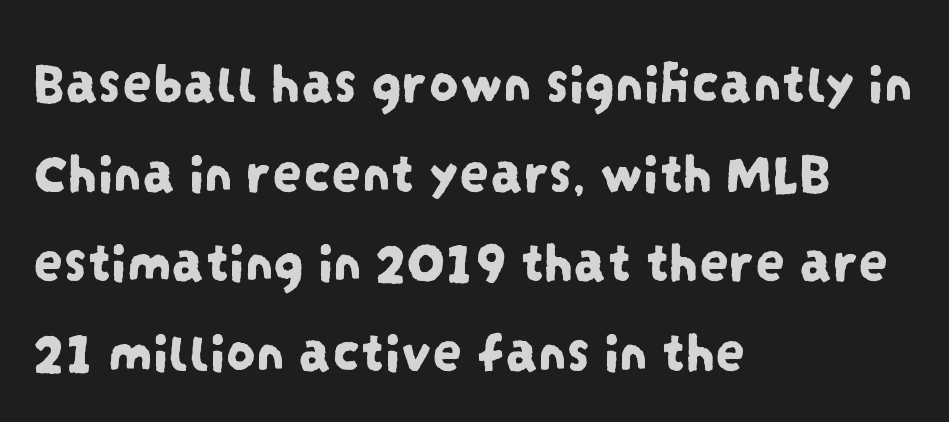
{"serif": "no", "width": "condensed", "stroke_contrast": "low", "x_height": "large", "monospaced": "no", "underline": "no", "align": "left", "line_spacing": "normal", "line_spacing_ratio": 1.52, "letter_spacing": "normal", "letter_spacing_em": 0.0, "glyph_px": 59}
